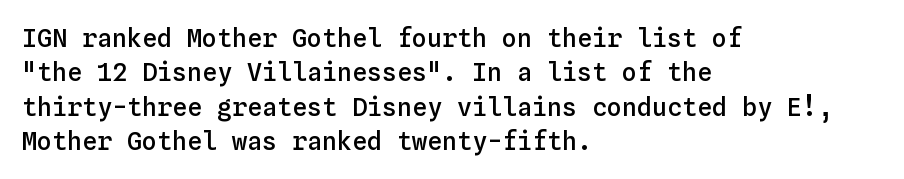
No italicization has been applied; the sample stays upright. Every letter is mildly thick-stroked: semibold rather than bold. The rag falls on the right side of this text block. The area under the type is left untouched.
